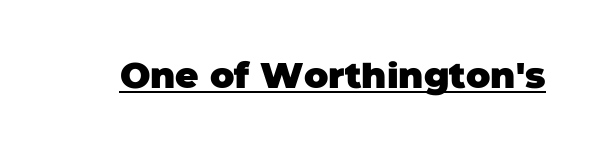
{"serif": "no", "bold": "yes", "weight": "heavy", "width": "normal", "stroke_contrast": "low", "x_height": "large", "monospaced": "no", "underline": "yes", "letter_spacing": "normal", "letter_spacing_em": 0.0, "glyph_px": 36}
